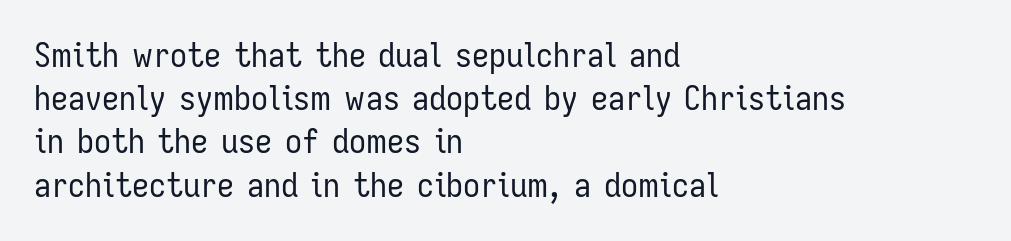
The image shows 34 px regular-weight, condensed sans-serif type, upright; set left-aligned, normal line spacing (1.27x), normal letter spacing, not underlined; low stroke contrast and a medium x-height.
